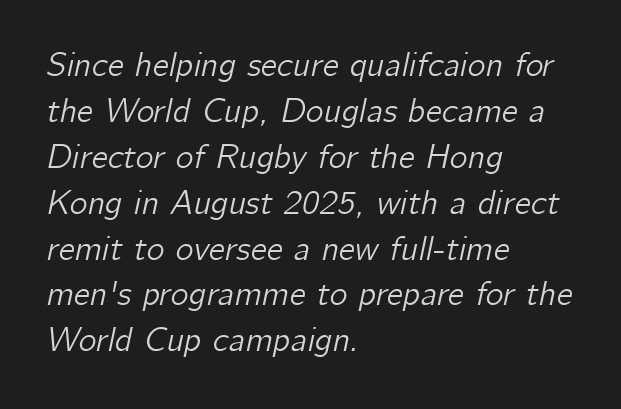
{"italic": "yes", "lean": "right", "slant_degrees": 12, "width": "normal", "stroke_contrast": "low", "x_height": "medium", "monospaced": "no", "underline": "no", "align": "left", "line_spacing": "normal", "line_spacing_ratio": 1.35, "letter_spacing": "normal", "letter_spacing_em": 0.0, "glyph_px": 34}
